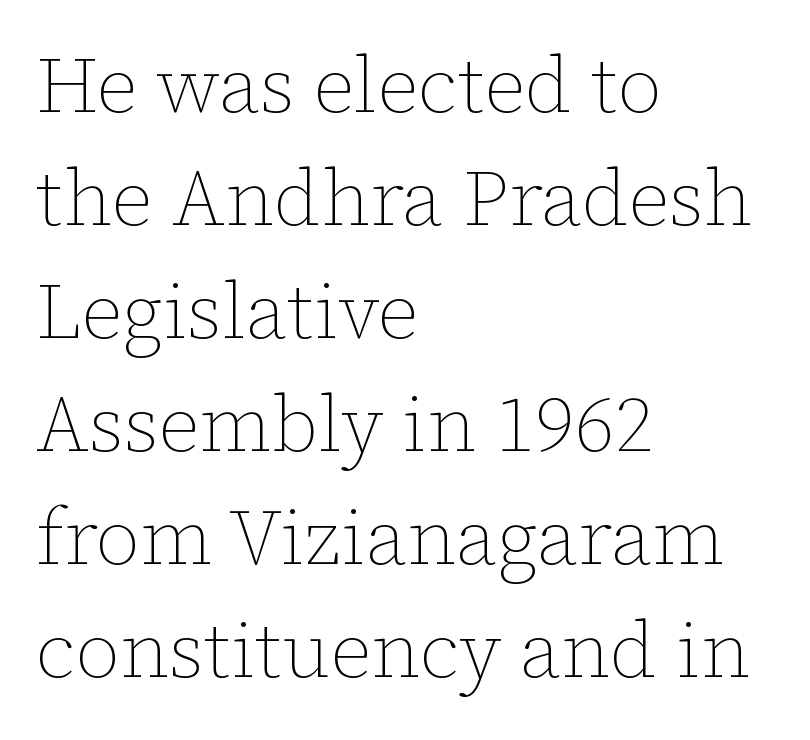
Students, observe: this is what conventionally led text looks like. Posture: upright roman. These glyphs show unthickened strokes, regular width or finer. Underlining? Definitely not there.
